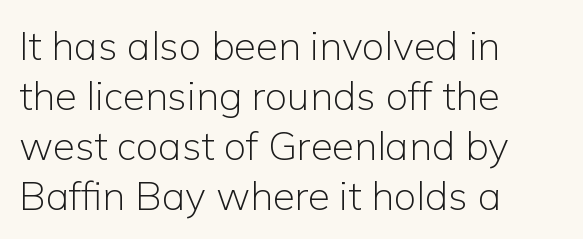
No letter is thick-stroked: the sample isn't bold. A clean baseline with only descenders dipping below it. A normal amount of white space separates one row of letters from the next. Leftover space on each line is placed entirely after the last word. There is no visible air inserted between adjacent glyphs. Ordinary non-slanted type is in use.
